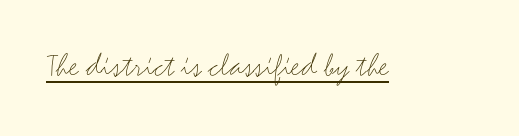
{"serif": "no", "bold": "no", "weight": "light", "width": "wide", "stroke_contrast": "medium", "x_height": "small", "monospaced": "no", "underline": "yes", "letter_spacing": "normal", "letter_spacing_em": 0.0, "glyph_px": 34}
